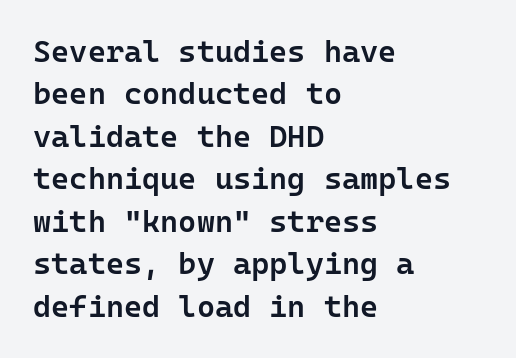
The sample has been set in demibold, a notch under bold. The rendering keeps characters at their native spacing. The passage shown is typeset with a sans-serif family. A normal amount of white space separates one row of letters from the next. The letters march in equal steps, a hallmark of fixed-pitch type. This is the regular roman posture of the typeface.
